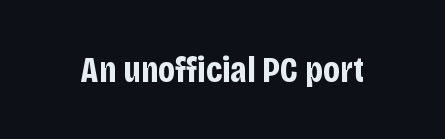
Q: Is the text bold? A: Yes.
Q: Is the text italic (slanted)? A: No, it is upright.
Q: Is the typeface a serif or a sans-serif typeface? A: Sans-serif.
Q: Is the text underlined? A: No.
Q: Is the spacing between letters normal or unusually wide? A: Normal.
Q: Width (condensed, normal, or wide)? A: Condensed.
Q: Stroke contrast? A: Low.
Q: x-height? A: Large.
Q: Monospaced? A: No.
